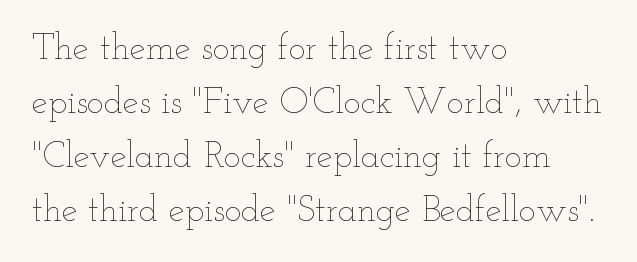
{"italic": "no", "bold": "no", "weight": "thin", "width": "wide", "stroke_contrast": "low", "x_height": "small", "monospaced": "no", "underline": "no", "align": "left", "line_spacing": "normal", "line_spacing_ratio": 1.5, "letter_spacing": "normal", "letter_spacing_em": 0.0, "glyph_px": 36}
